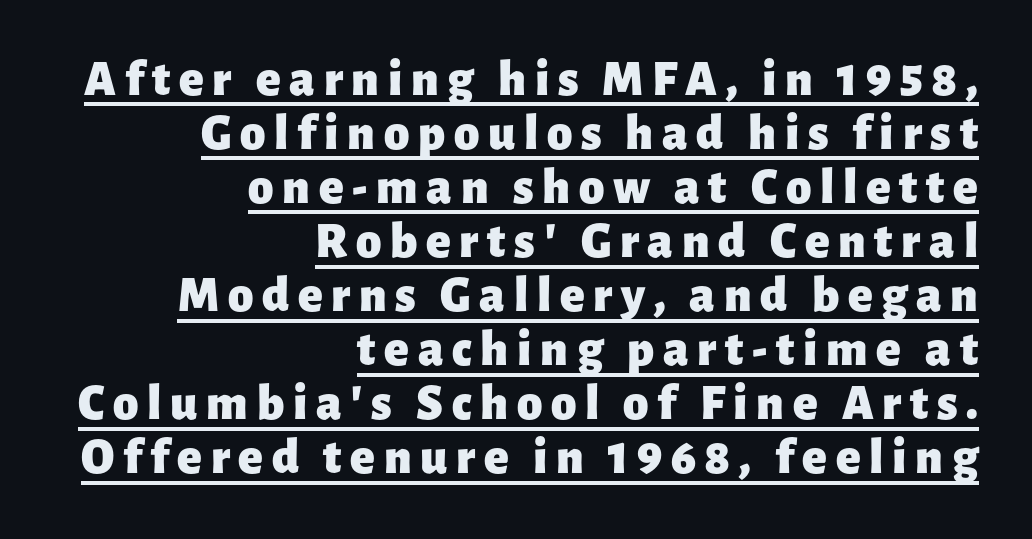
The image shows 51 px heavy sans-serif type, upright; set right-aligned, tight line spacing (1.06x), underlined; low stroke contrast and a medium x-height.
